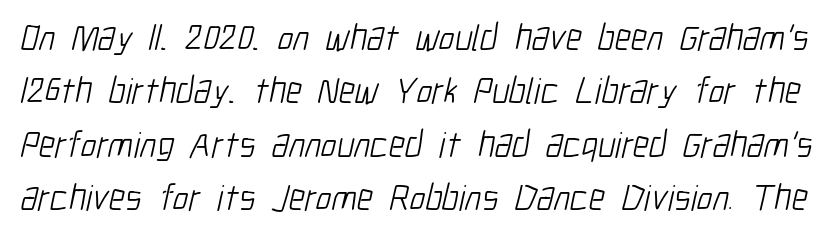
{"serif": "no", "bold": "no", "weight": "light", "width": "condensed", "stroke_contrast": "low", "x_height": "medium", "monospaced": "no", "underline": "no", "line_spacing": "normal", "line_spacing_ratio": 1.44, "letter_spacing": "normal", "letter_spacing_em": 0.0, "glyph_px": 37}
